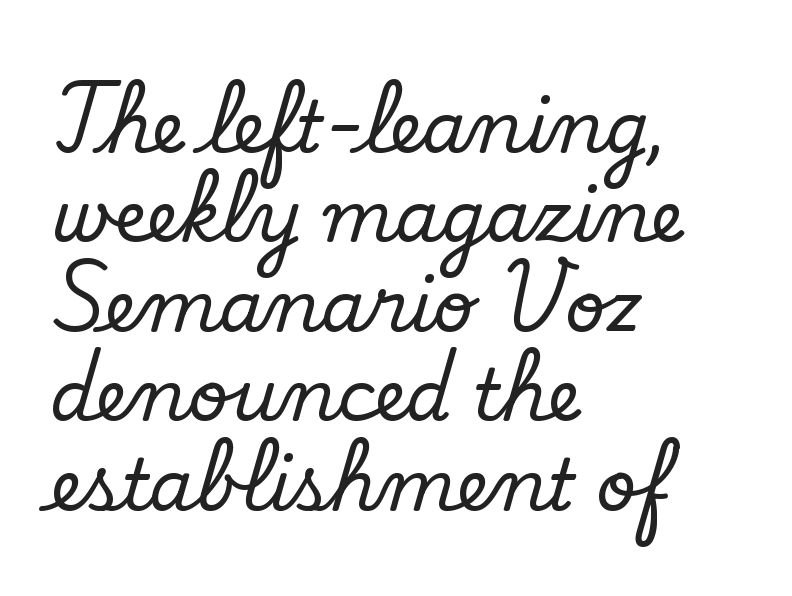
The image shows 71 px serif type; set left-aligned, normal line spacing (1.26x), normal letter spacing, not underlined; low stroke contrast and a small x-height.
